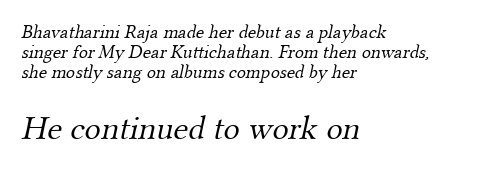
Q: Is the text bold? A: No.
Q: Is the typeface a serif or a sans-serif typeface? A: Serif.
Q: Is the text underlined? A: No.
Q: How is the paragraph aligned? A: Left-aligned.
Q: Is the spacing between letters normal or unusually wide? A: Normal.
Q: Is the spacing between lines tight, normal or loose? A: Tight.
Q: Which block of text is set in a larger size, the first (top) or the second (bottom)? A: The second (bottom) one.
Q: Width (condensed, normal, or wide)? A: Normal.
Q: Stroke contrast? A: Medium.
Q: x-height? A: Small.
Q: Monospaced? A: No.
